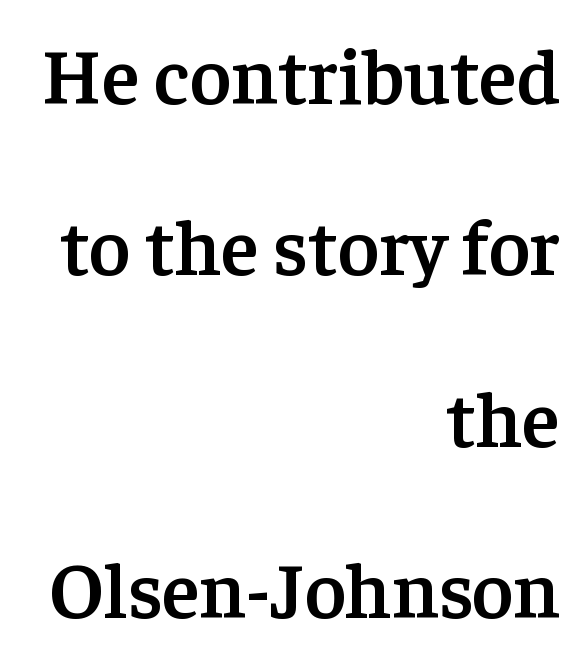
The image shows 79 px semibold serif type, upright; set right-aligned, loose line spacing (2.17x), normal letter spacing, not underlined; low stroke contrast and a medium x-height.
